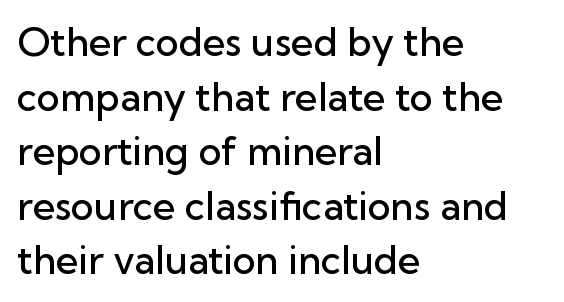
The lines sit at an ordinary, default distance from one another. These lines are set flush left with a ragged right edge. Nothing unusual about the tracking: characters are spaced as the font intends. The glyphs are unaccompanied by any horizontal stroke below them.
